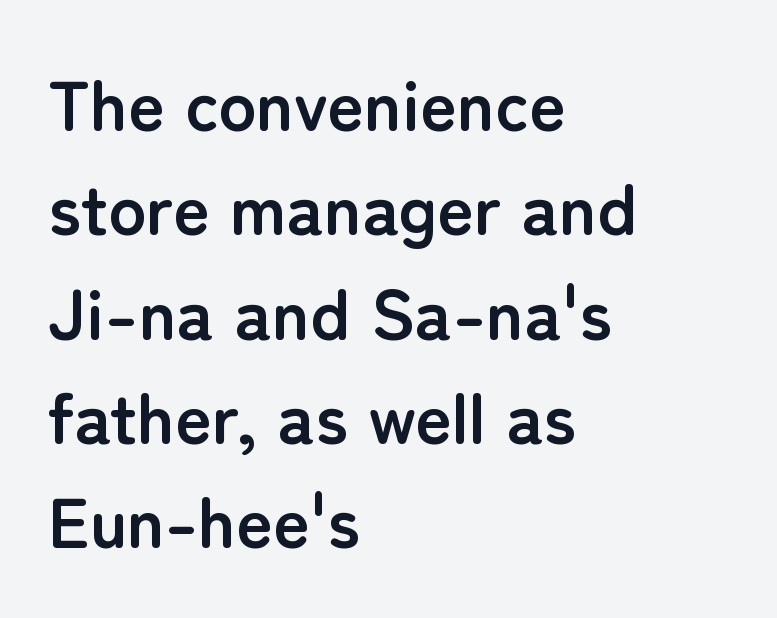
Summary of weight: heavy, a full bold. Default kerning and tracking; the words read as compact shapes. The space beneath each line is pristine and unruled. Note the varied advance widths — an 'i' is clearly narrower than an 'm'. Notice how descenders clear the ascenders below comfortably — that's standard leading. No italicization has been applied; the sample stays upright.
